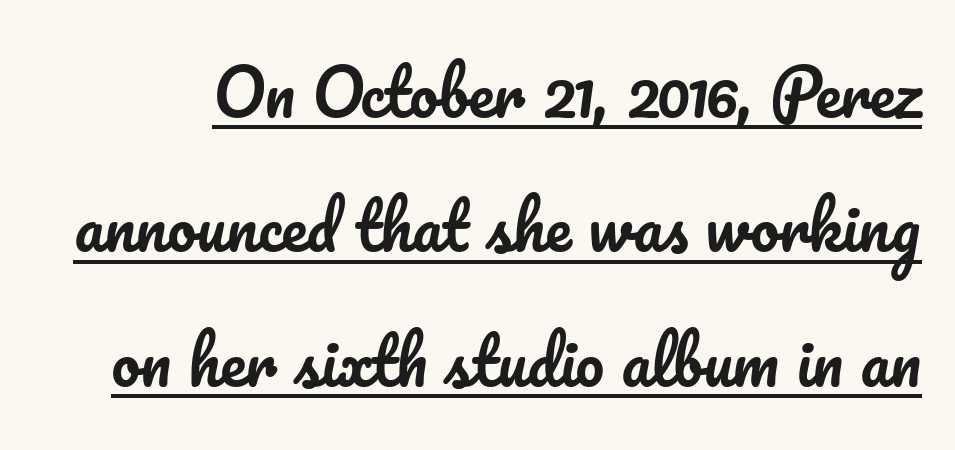
The vertical gap from one line to the next is large. Honestly, the letter spacing is just normal — you wouldn't notice it. Check the space under the baseline: a stroke is drawn there. The rendering uses natural spacing where letterforms have individual widths.
